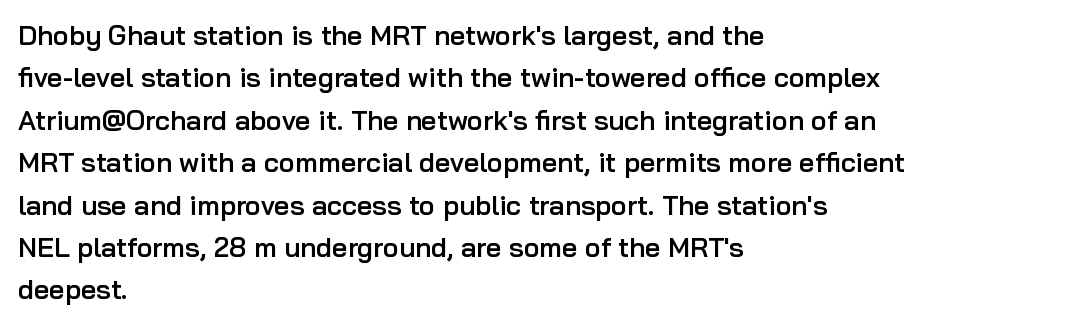
The image shows 27 px text type, upright; set left-aligned, normal line spacing (1.57x), normal letter spacing, not underlined.
